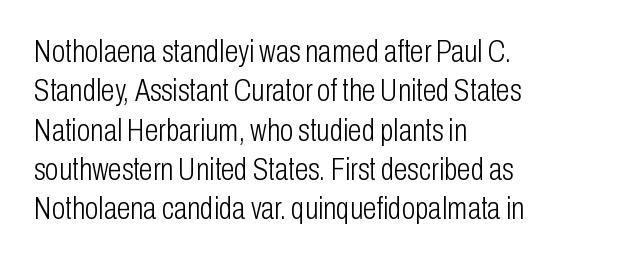
{"serif": "no", "italic": "no", "bold": "no", "weight": "light", "width": "condensed", "stroke_contrast": "low", "x_height": "medium", "monospaced": "no", "underline": "no", "align": "left", "line_spacing": "normal", "line_spacing_ratio": 1.27, "letter_spacing": "normal", "letter_spacing_em": 0.0, "glyph_px": 31}
